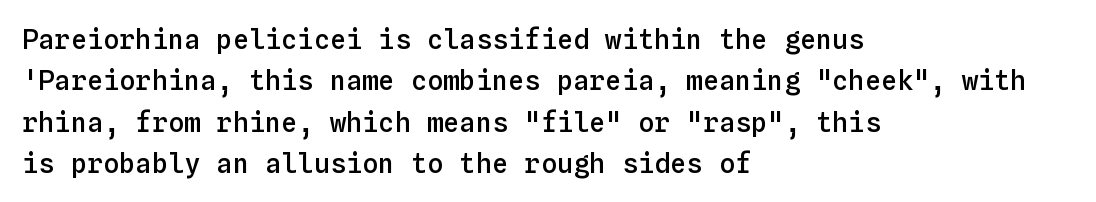
The image shows 27 px text type, upright; set left-aligned, normal line spacing (1.53x), normal letter spacing, not underlined.
